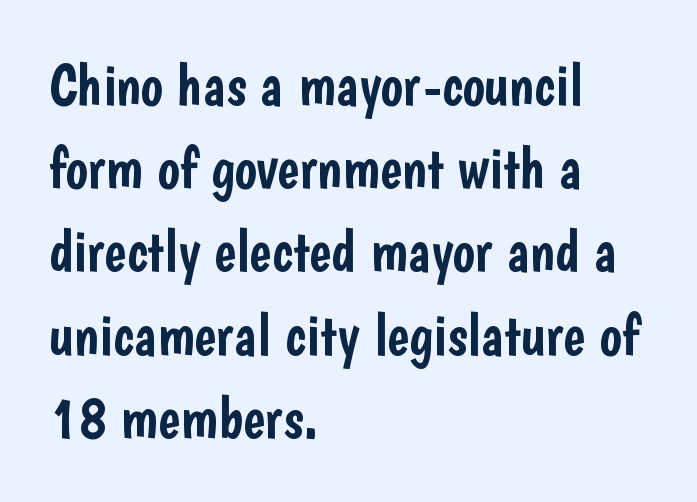
Q: Is the text italic (slanted)? A: No, it is upright.
Q: Is the typeface a serif or a sans-serif typeface? A: Sans-serif.
Q: Is the text underlined? A: No.
Q: How is the paragraph aligned? A: Left-aligned.
Q: Is the spacing between letters normal or unusually wide? A: Normal.
Q: Is the spacing between lines tight, normal or loose? A: Normal.
Q: Width (condensed, normal, or wide)? A: Condensed.
Q: Stroke contrast? A: Low.
Q: x-height? A: Medium.
Q: Monospaced? A: No.
